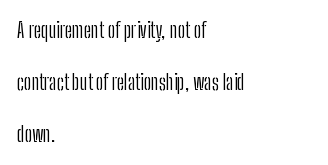
The image shows 21 px text type, upright; set left-aligned, loose line spacing (2.48x), normal letter spacing, not underlined.
